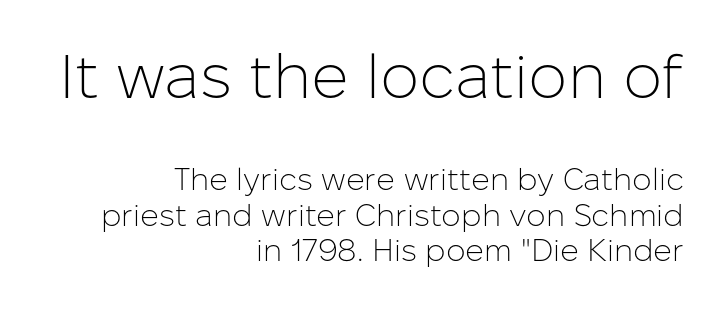
{"serif": "no", "italic": "no", "bold": "no", "weight": "light", "width": "normal", "stroke_contrast": "low", "x_height": "medium", "monospaced": "no", "underline": "no", "align": "right", "line_spacing": "tight", "line_spacing_ratio": 1.14, "letter_spacing": "normal", "letter_spacing_em": 0.0, "larger_block": "first", "size_ratio": 2.0, "glyph_px": 62}
